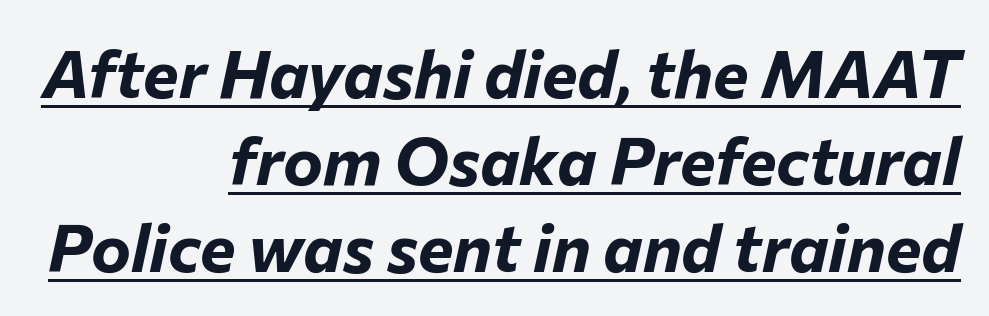
Q: Is the text bold? A: Yes.
Q: Is the text italic (slanted)? A: Yes, it leans right by about 12 degrees.
Q: Is the text underlined? A: Yes.
Q: How is the paragraph aligned? A: Right-aligned.
Q: Is the spacing between letters normal or unusually wide? A: Normal.
Q: Is the spacing between lines tight, normal or loose? A: Normal.
Q: Width (condensed, normal, or wide)? A: Normal.
Q: Stroke contrast? A: Low.
Q: x-height? A: Medium.
Q: Monospaced? A: No.
